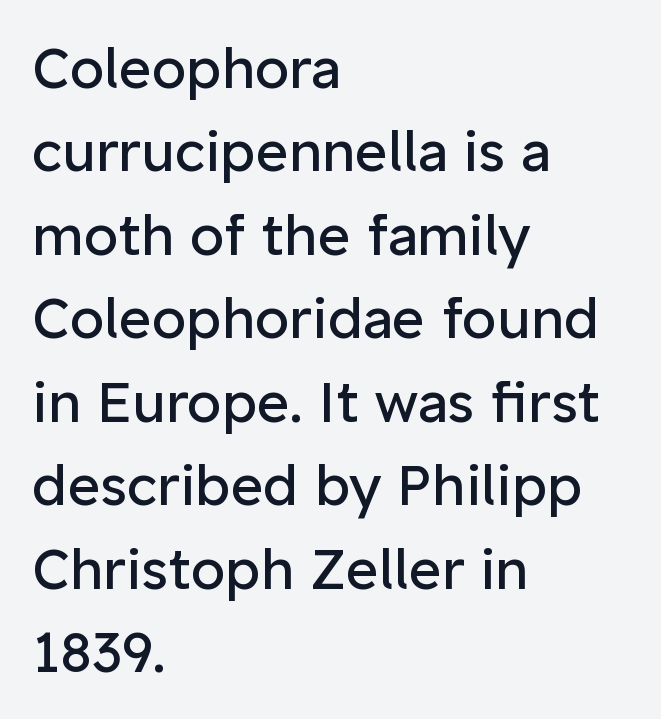
Standard letterfit; no display-style spreading of the glyphs. Look at the bottom of the vertical strokes: they stop flat, with no serifs. This sample keeps an unexceptional amount of space between lines. The weight tops out at a normal text grade.
